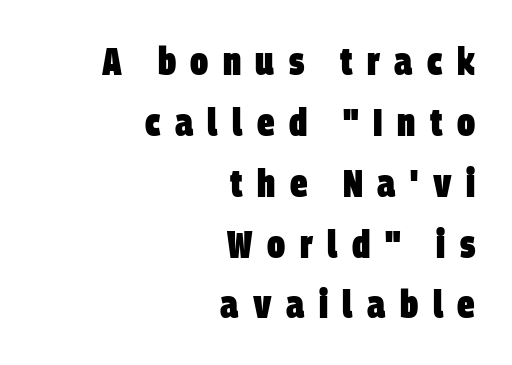
{"serif": "no", "bold": "yes", "weight": "heavy", "width": "condensed", "stroke_contrast": "low", "x_height": "large", "monospaced": "no", "underline": "no", "align": "right", "line_spacing": "normal", "line_spacing_ratio": 1.56, "letter_spacing": "wide", "letter_spacing_em": 0.37, "glyph_px": 39}
